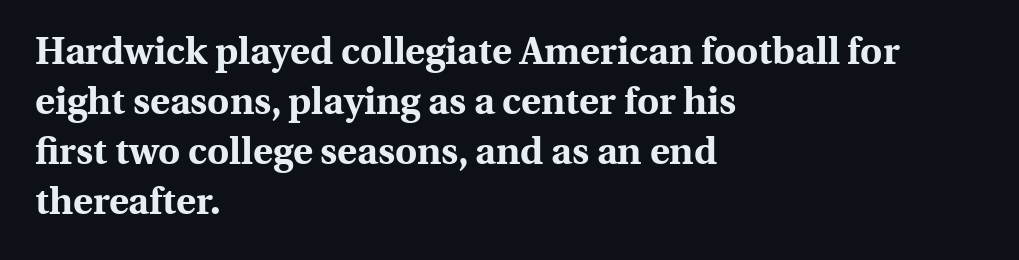
Character widths vary here, with narrow letters taking less room than wide ones. Each line starts at the same left margin while the right side varies. This sample keeps an unexceptional amount of space between lines. Type without underlining.
